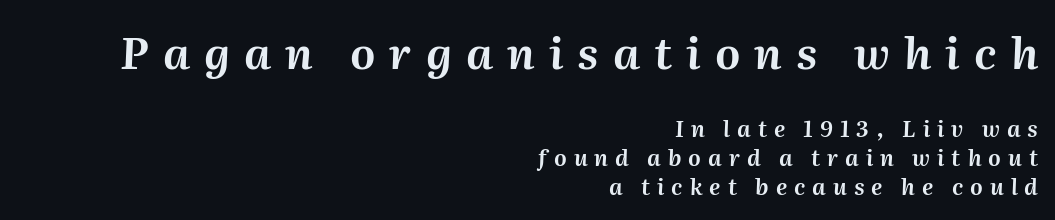
{"italic": "yes", "lean": "right", "slant_degrees": 2, "width": "normal", "stroke_contrast": "medium", "x_height": "medium", "monospaced": "no", "underline": "no", "align": "right", "line_spacing": "normal", "line_spacing_ratio": 1.33, "letter_spacing": "wide", "letter_spacing_em": 0.32, "larger_block": "first", "size_ratio": 2.0, "glyph_px": 44}
